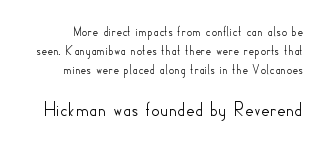
The image shows 21 px text type, upright; set normal line spacing (1.37x), normal letter spacing, not underlined; the second (bottom) block is 1.5x larger.
